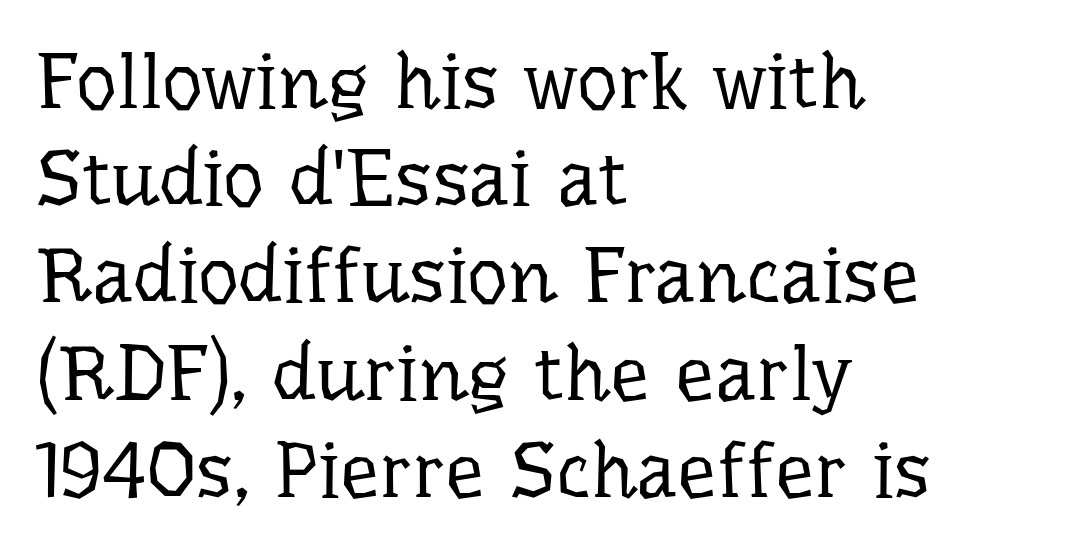
{"serif": "yes", "italic": "no", "bold": "no", "weight": "regular", "width": "normal", "stroke_contrast": "low", "x_height": "medium", "monospaced": "no", "underline": "no", "align": "left", "line_spacing_ratio": 1.23, "letter_spacing": "normal", "letter_spacing_em": 0.0, "glyph_px": 79}
